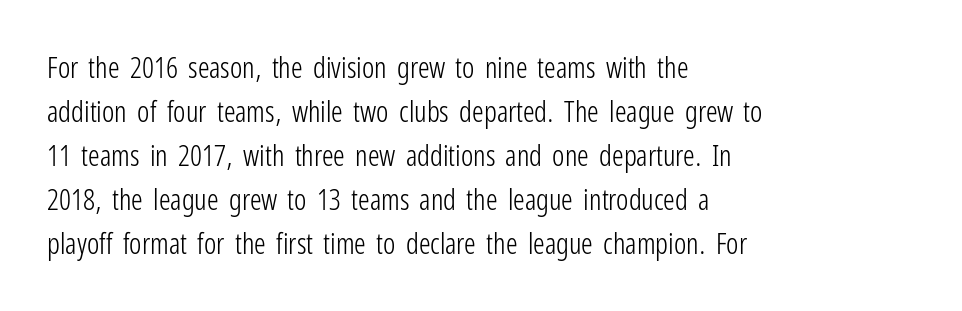
Q: Is the text bold? A: No.
Q: Is the text italic (slanted)? A: No, it is upright.
Q: Is the typeface a serif or a sans-serif typeface? A: Sans-serif.
Q: Is the text underlined? A: No.
Q: How is the paragraph aligned? A: Left-aligned.
Q: Is the spacing between letters normal or unusually wide? A: Normal.
Q: Is the spacing between lines tight, normal or loose? A: Normal.
Q: Width (condensed, normal, or wide)? A: Condensed.
Q: Stroke contrast? A: Low.
Q: x-height? A: Medium.
Q: Monospaced? A: No.
